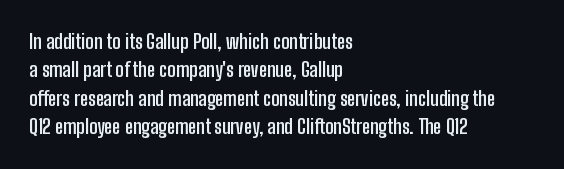
The image shows 20 px bold type, upright; set left-aligned, normal line spacing (1.42x), normal letter spacing, not underlined.
